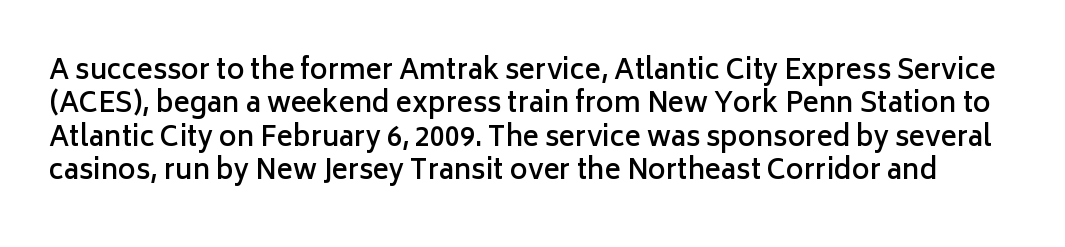
What stands out about the letter spacing? Nothing — it is the standard amount. Descenders hang freely into open space. How heavy is the stroke? Medium-heavy — a semibold, shy of bold. Vertical strokes here are truly vertical.
